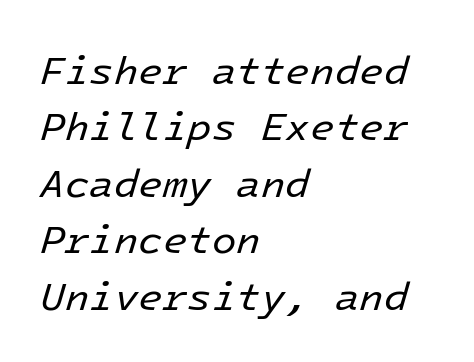
The image shows 40 px regular-weight type, italic (leaning right); set left-aligned, normal line spacing (1.41x), normal letter spacing, not underlined; low stroke contrast and a medium x-height.
